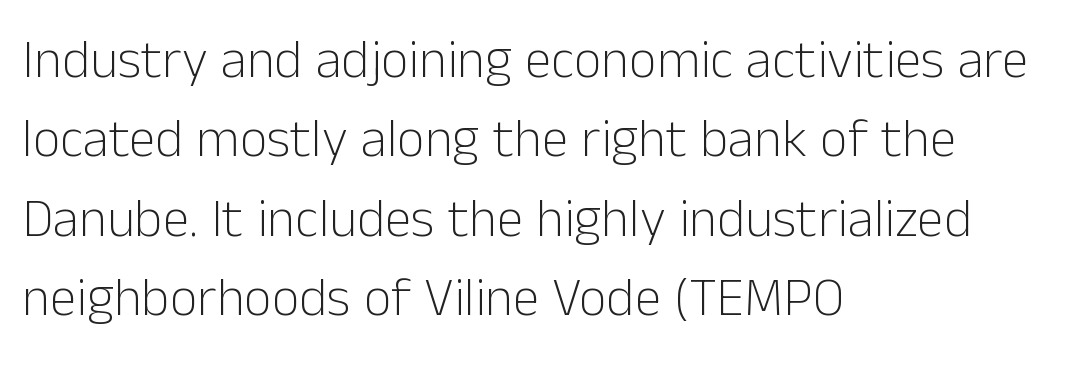
The image shows 54 px light sans-serif type, upright; set left-aligned, normal line spacing (1.47x), normal letter spacing, not underlined; low stroke contrast and a medium x-height.
